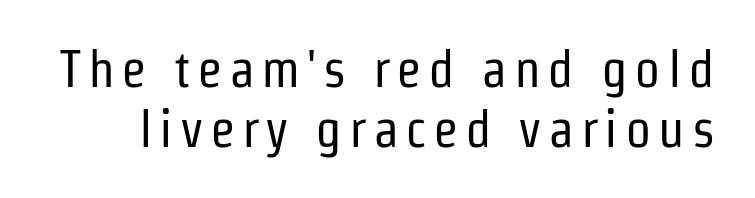
{"serif": "no", "italic": "no", "bold": "no", "weight": "regular", "width": "condensed", "stroke_contrast": "low", "x_height": "medium", "monospaced": "no", "underline": "no", "line_spacing": "tight", "line_spacing_ratio": 1.15, "glyph_px": 52}
